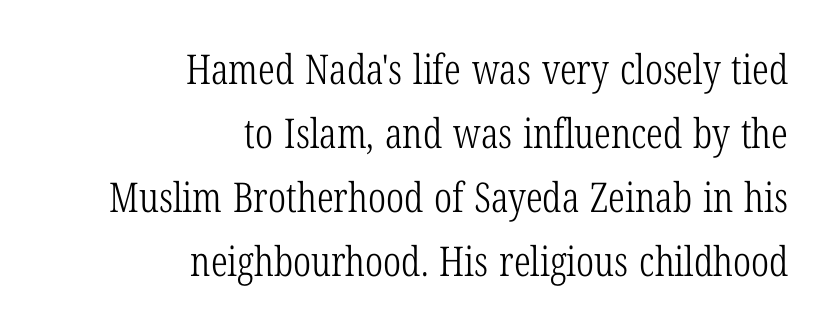
A serif font was chosen for this passage. Caption: standard tracking, unaltered. The text block is weighted toward the right margin, trailing off unevenly leftward. Clear beneath every line of the passage. Italic? Not at all — the glyphs are vertical.
